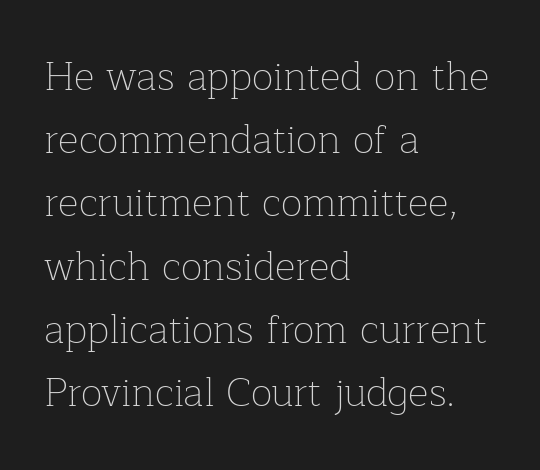
The image shows 40 px thin serif type, upright; set left-aligned, normal line spacing (1.58x), normal letter spacing, not underlined; low stroke contrast and a medium x-height.
